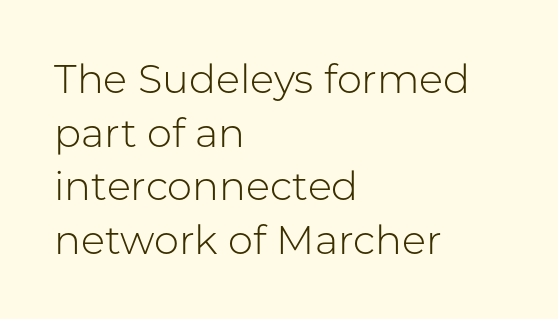
{"serif": "no", "italic": "no", "bold": "no", "weight": "light", "width": "normal", "stroke_contrast": "low", "x_height": "medium", "monospaced": "no", "underline": "no", "align": "left", "line_spacing": "normal", "line_spacing_ratio": 1.34, "letter_spacing": "normal", "letter_spacing_em": 0.0, "glyph_px": 40}
